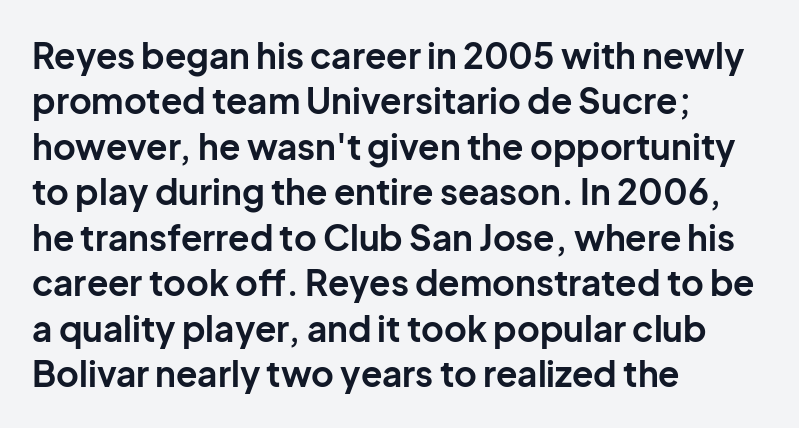
Q: Is the text bold? A: Yes.
Q: Is the text italic (slanted)? A: No, it is upright.
Q: Is the typeface a serif or a sans-serif typeface? A: Sans-serif.
Q: Is the text underlined? A: No.
Q: How is the paragraph aligned? A: Left-aligned.
Q: Is the spacing between letters normal or unusually wide? A: Normal.
Q: Is the spacing between lines tight, normal or loose? A: Normal.
Q: Width (condensed, normal, or wide)? A: Normal.
Q: Stroke contrast? A: Low.
Q: x-height? A: Medium.
Q: Monospaced? A: No.
